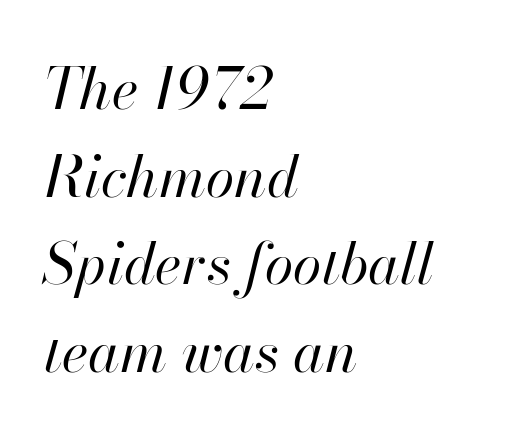
{"italic": "yes", "lean": "right", "slant_degrees": 13, "bold": "no", "weight": "regular", "width": "normal", "stroke_contrast": "high", "x_height": "small", "monospaced": "no", "underline": "no", "align": "left", "line_spacing": "normal", "line_spacing_ratio": 1.51, "letter_spacing": "normal", "letter_spacing_em": 0.0, "glyph_px": 58}
